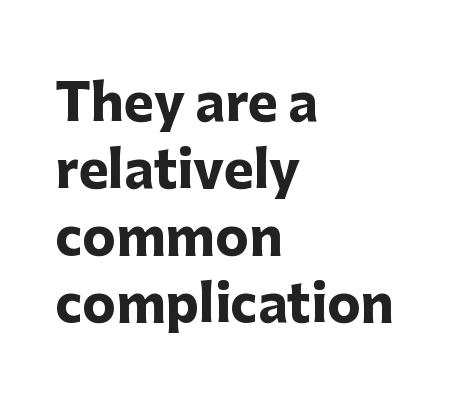
{"serif": "no", "italic": "no", "bold": "yes", "weight": "heavy", "width": "normal", "stroke_contrast": "low", "x_height": "medium", "monospaced": "no", "underline": "no", "align": "left", "line_spacing": "normal", "line_spacing_ratio": 1.34, "letter_spacing": "normal", "letter_spacing_em": 0.0, "glyph_px": 50}
